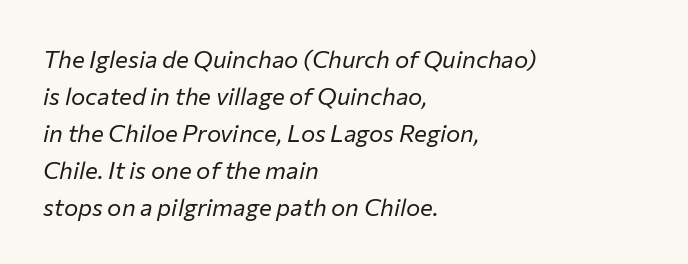
{"italic": "yes", "lean": "right", "slant_degrees": 12, "bold": "no", "underline": "no", "align": "left", "line_spacing": "normal", "line_spacing_ratio": 1.54, "letter_spacing": "normal", "letter_spacing_em": 0.0, "glyph_px": 24}
